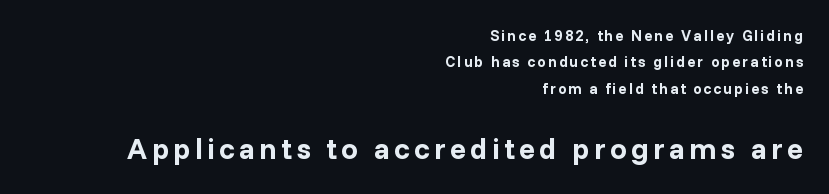
Q: Is the text bold? A: Yes.
Q: Is the text italic (slanted)? A: No, it is upright.
Q: Is the typeface a serif or a sans-serif typeface? A: Sans-serif.
Q: Is the text underlined? A: No.
Q: How is the paragraph aligned? A: Right-aligned.
Q: Which block of text is set in a larger size, the first (top) or the second (bottom)? A: The second (bottom) one.
Q: Width (condensed, normal, or wide)? A: Normal.
Q: Stroke contrast? A: Low.
Q: x-height? A: Medium.
Q: Monospaced? A: No.
